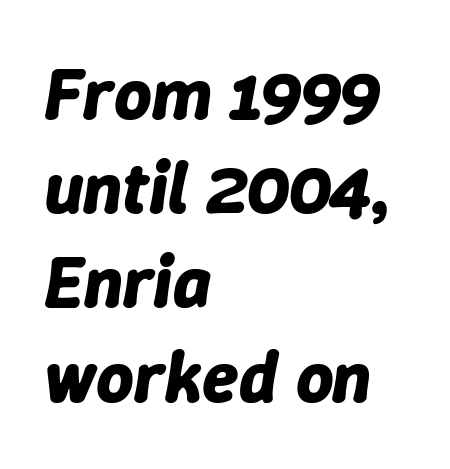
Q: Is the text bold? A: Yes.
Q: Is the text italic (slanted)? A: Yes, it leans right by about 9 degrees.
Q: Is the text underlined? A: No.
Q: How is the paragraph aligned? A: Left-aligned.
Q: Is the spacing between letters normal or unusually wide? A: Normal.
Q: Is the spacing between lines tight, normal or loose? A: Normal.
Q: Width (condensed, normal, or wide)? A: Normal.
Q: Stroke contrast? A: Low.
Q: x-height? A: Medium.
Q: Monospaced? A: No.
